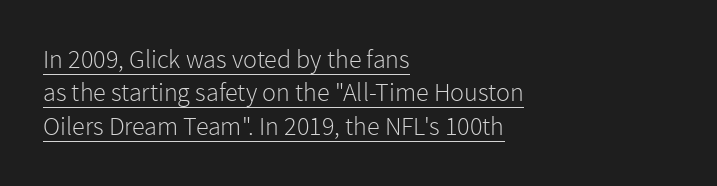
{"italic": "no", "bold": "no", "underline": "yes", "align": "left", "line_spacing": "normal", "line_spacing_ratio": 1.28, "letter_spacing": "normal", "letter_spacing_em": 0.0, "glyph_px": 26}
